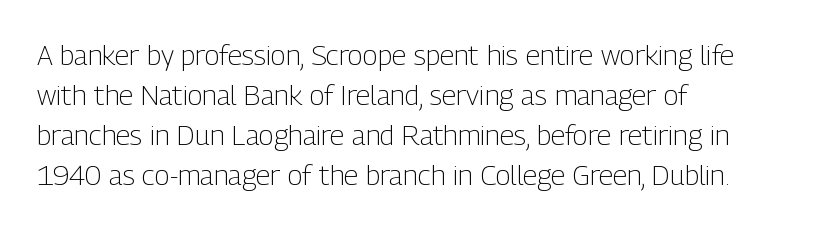
Q: Is the text bold? A: No.
Q: Is the text italic (slanted)? A: No, it is upright.
Q: Is the typeface a serif or a sans-serif typeface? A: Sans-serif.
Q: Is the text underlined? A: No.
Q: How is the paragraph aligned? A: Left-aligned.
Q: Is the spacing between letters normal or unusually wide? A: Normal.
Q: Is the spacing between lines tight, normal or loose? A: Normal.
Q: Width (condensed, normal, or wide)? A: Condensed.
Q: Stroke contrast? A: Low.
Q: x-height? A: Medium.
Q: Monospaced? A: No.
